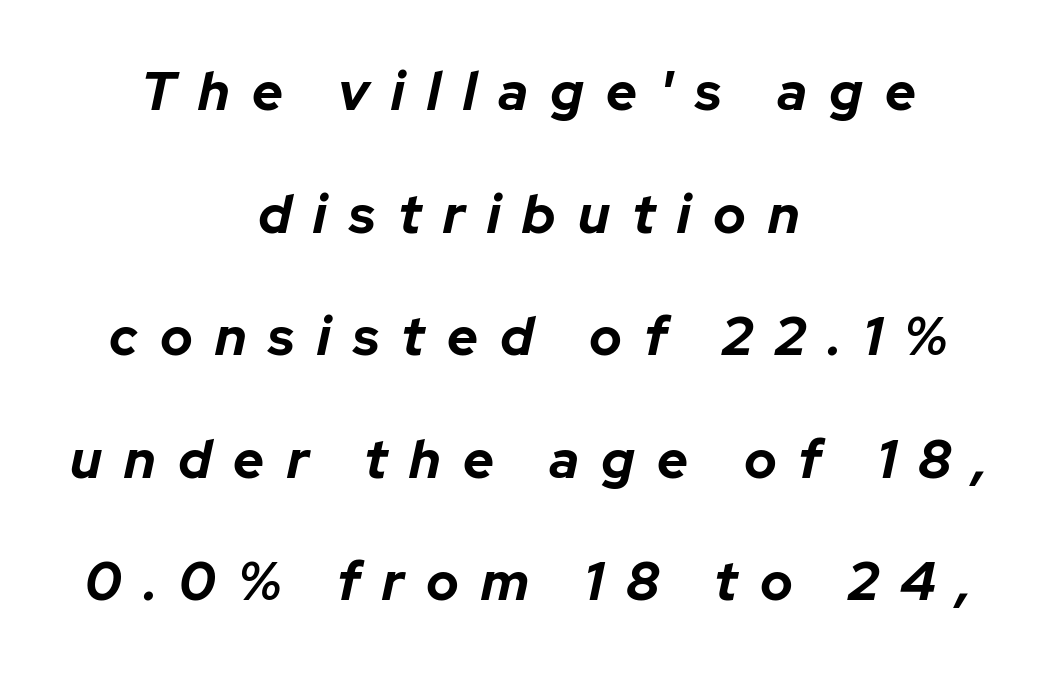
Q: Is the text bold? A: Yes.
Q: Is the text italic (slanted)? A: Yes, it leans right by about 12 degrees.
Q: Is the text underlined? A: No.
Q: How is the paragraph aligned? A: Centered.
Q: Is the spacing between letters normal or unusually wide? A: Unusually wide.
Q: Is the spacing between lines tight, normal or loose? A: Loose.
Q: Width (condensed, normal, or wide)? A: Normal.
Q: Stroke contrast? A: Low.
Q: x-height? A: Medium.
Q: Monospaced? A: No.
